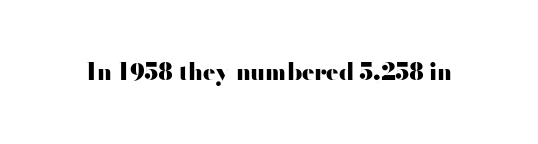
Q: Is the text bold? A: Yes.
Q: Is the text italic (slanted)? A: No, it is upright.
Q: Is the text underlined? A: No.
Q: Is the spacing between letters normal or unusually wide? A: Normal.
